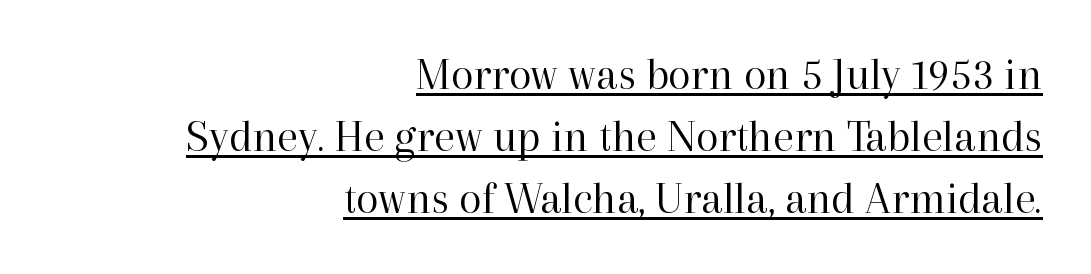
This is serif lettering, the kind often seen in printed books. Compared with undecorated copy, this sample adds a rule below the words. Right-aligned paragraph, ragged on the left. No letter is thick-stroked: the sample isn't bold. Do the characters align in a grid? No, the font is proportional. How would I describe the line gaps? Plain and ordinary.
